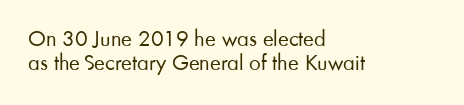
Between one letter and the next there's only the usual sliver of space. Check the space under the baseline: it is left empty. Every character sits straight up, as roman type does. Interline gaps are noticeably narrow in this sample. The font sits on the lighter half of the weight spectrum, regular included. The typesetter chose a ragged-right arrangement here.
